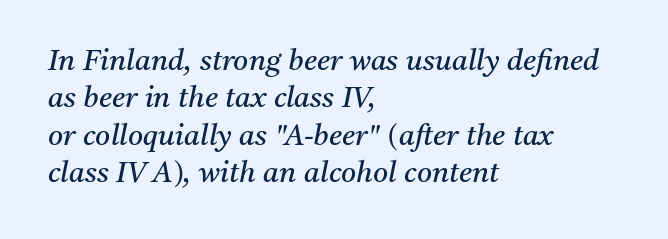
Is the type slanted? Yes — the strokes lean at a clear angle. The rendering uses natural spacing where letterforms have individual widths. The rendering shows small feet on the letterforms — a serif design. The rendering keeps characters at their native spacing. Clear beneath every line of the passage. Weight class: somewhere from thin through regular.
